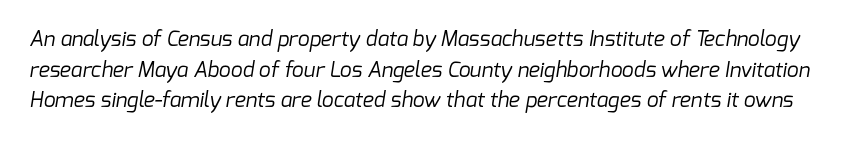
{"bold": "no", "underline": "no", "line_spacing": "normal", "line_spacing_ratio": 1.46, "letter_spacing": "normal", "letter_spacing_em": 0.0, "glyph_px": 21}
